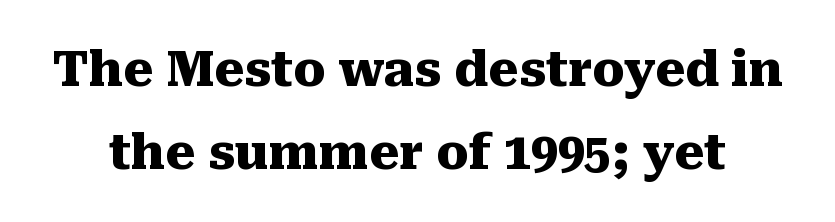
Q: Is the text bold? A: Yes.
Q: Is the text italic (slanted)? A: No, it is upright.
Q: Is the typeface a serif or a sans-serif typeface? A: Serif.
Q: Is the text underlined? A: No.
Q: Is the spacing between letters normal or unusually wide? A: Normal.
Q: Width (condensed, normal, or wide)? A: Normal.
Q: Stroke contrast? A: Medium.
Q: x-height? A: Medium.
Q: Monospaced? A: No.
